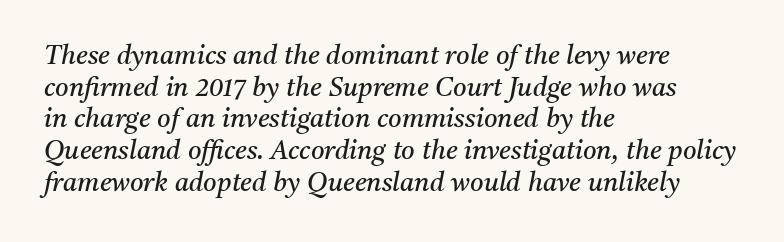
Q: Is the text bold? A: No.
Q: Is the text italic (slanted)? A: Yes, it leans right by about 11 degrees.
Q: Is the text underlined? A: No.
Q: How is the paragraph aligned? A: Left-aligned.
Q: Is the spacing between letters normal or unusually wide? A: Normal.
